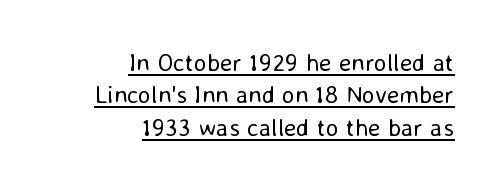
Q: Is the text bold? A: No.
Q: Is the text italic (slanted)? A: No, it is upright.
Q: Is the text underlined? A: Yes.
Q: How is the paragraph aligned? A: Right-aligned.
Q: Is the spacing between letters normal or unusually wide? A: Normal.
Q: Is the spacing between lines tight, normal or loose? A: Normal.
